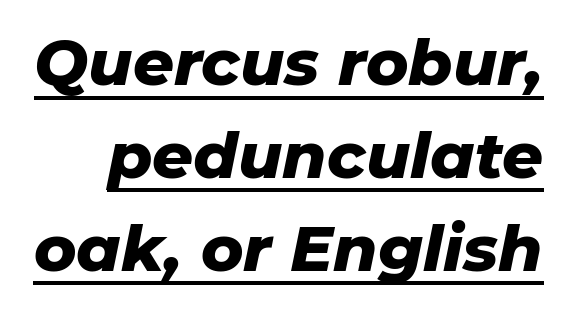
{"italic": "yes", "lean": "right", "slant_degrees": 11, "bold": "yes", "weight": "heavy", "width": "normal", "stroke_contrast": "low", "x_height": "medium", "monospaced": "no", "underline": "yes", "line_spacing": "normal", "line_spacing_ratio": 1.45, "letter_spacing": "normal", "letter_spacing_em": 0.0, "glyph_px": 64}
